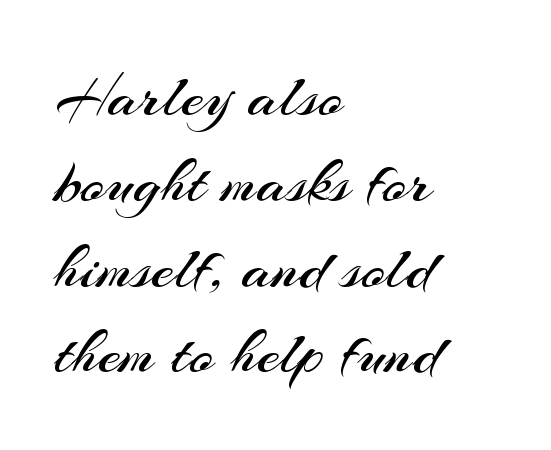
The image shows 65 px regular-weight sans-serif type; set left-aligned, normal line spacing (1.32x), normal letter spacing, not underlined; medium stroke contrast and a small x-height.
